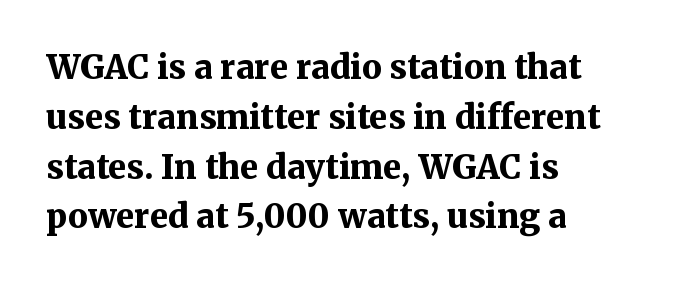
Q: Is the text bold? A: Yes.
Q: Is the text italic (slanted)? A: No, it is upright.
Q: Is the typeface a serif or a sans-serif typeface? A: Serif.
Q: Is the text underlined? A: No.
Q: How is the paragraph aligned? A: Left-aligned.
Q: Is the spacing between letters normal or unusually wide? A: Normal.
Q: Is the spacing between lines tight, normal or loose? A: Normal.
Q: Width (condensed, normal, or wide)? A: Normal.
Q: Stroke contrast? A: Medium.
Q: x-height? A: Medium.
Q: Monospaced? A: No.
